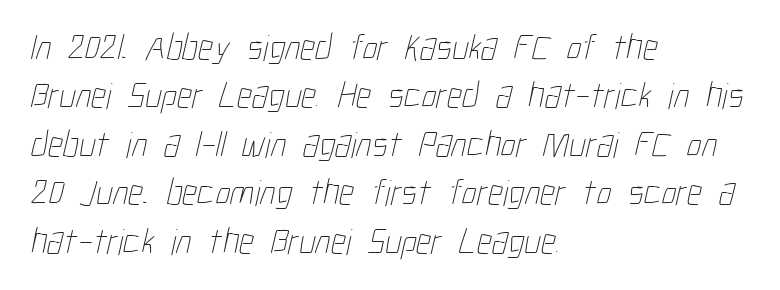
{"bold": "no", "weight": "thin", "width": "condensed", "stroke_contrast": "low", "x_height": "medium", "monospaced": "no", "underline": "no", "align": "left", "line_spacing": "normal", "line_spacing_ratio": 1.31, "letter_spacing": "normal", "letter_spacing_em": 0.0, "glyph_px": 37}
